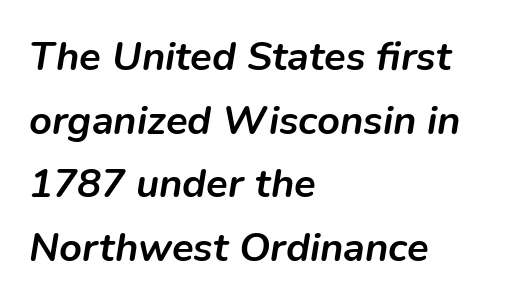
Heavy-handed strokes throughout: this text is bold. Underline: absent. Rows of type keep a routine distance in the vertical direction. Here the designer chose a conventional face with non-uniform glyph widths. Horizontal alignment here is leftward, the default for most running prose. Characters are canted at an angle relative to the baseline's perpendicular.
